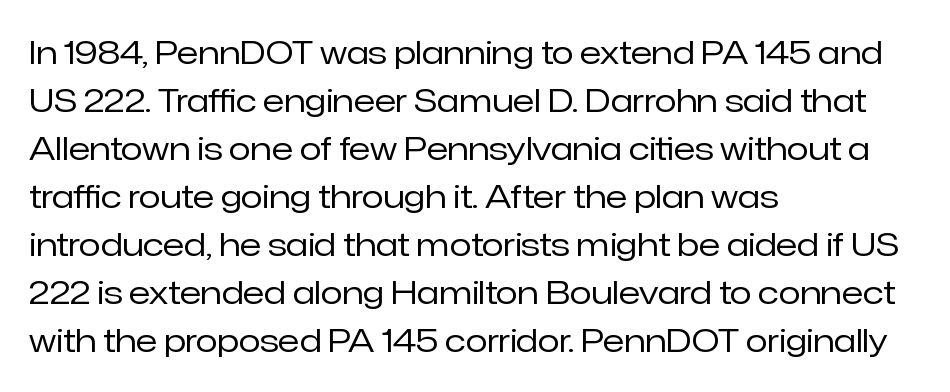
Each letter keeps its own natural width here, so spacing adapts to shape. Italic? Not at all — the glyphs are vertical. Regular leading. No extra ink here — the face is not bold. The compositor pushed each line to the left boundary.
